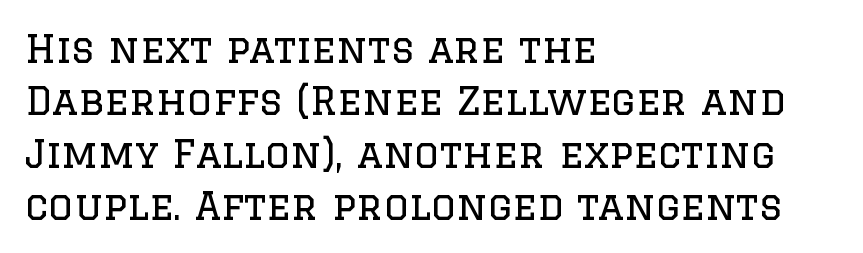
Line beginnings align vertically; line endings do not. The letters look calm and open, with moderate or lighter stems. The area under the type is left untouched. Spacing verdict: proportional, widths tailored to each character. A typesetter would call this zero additional tracking.
